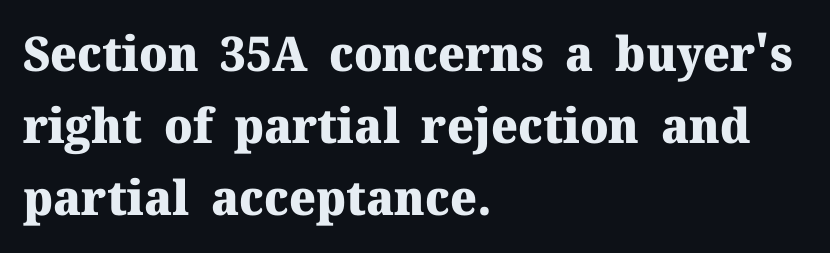
{"serif": "yes", "italic": "no", "bold": "yes", "weight": "heavy", "width": "normal", "stroke_contrast": "medium", "x_height": "medium", "monospaced": "no", "underline": "no", "align": "left", "line_spacing": "normal", "line_spacing_ratio": 1.5, "letter_spacing": "normal", "letter_spacing_em": 0.0, "glyph_px": 48}
